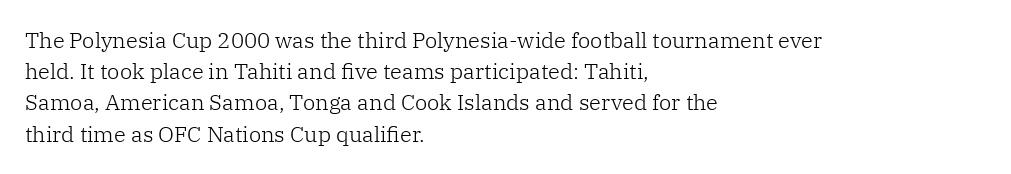
{"italic": "no", "bold": "no", "underline": "no", "align": "left", "line_spacing": "normal", "line_spacing_ratio": 1.42, "letter_spacing": "normal", "letter_spacing_em": 0.0, "glyph_px": 22}
